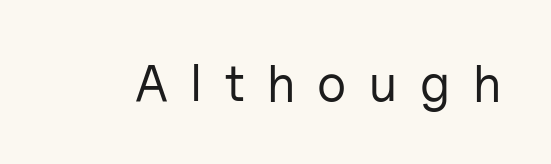
The gaps between neighbouring characters are conspicuously large. Is this a fixed-width face? No — the glyphs have proportional, varying widths. Check the space under the baseline: it is left empty. Ink coverage per letter is moderate at most. Vertical strokes here are truly vertical.
